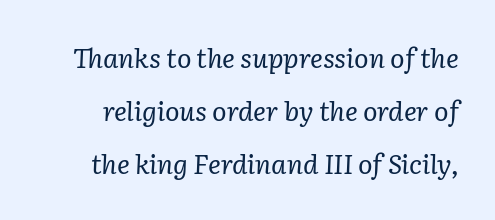
Q: Is the text bold? A: No.
Q: Is the text italic (slanted)? A: Yes, it leans right by about 2 degrees.
Q: Is the text underlined? A: No.
Q: Is the spacing between letters normal or unusually wide? A: Normal.
Q: Is the spacing between lines tight, normal or loose? A: Loose.
